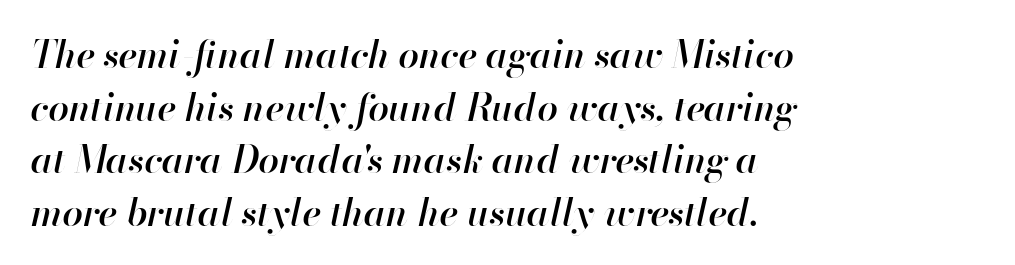
{"italic": "yes", "lean": "right", "slant_degrees": 13, "bold": "semi", "weight": "semibold", "width": "normal", "stroke_contrast": "high", "x_height": "small", "monospaced": "no", "underline": "no", "align": "left", "line_spacing": "normal", "line_spacing_ratio": 1.42, "letter_spacing": "normal", "letter_spacing_em": 0.0, "glyph_px": 37}
